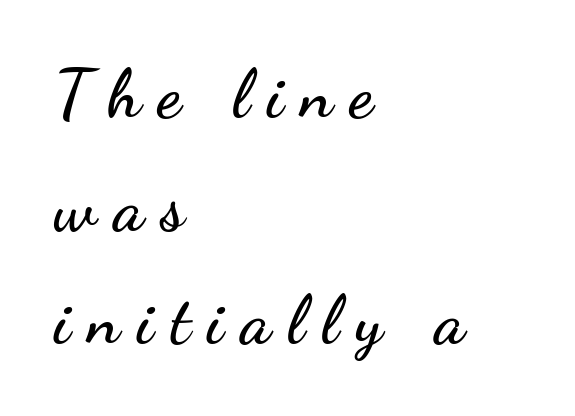
Q: Is the text italic (slanted)? A: Yes.
Q: Is the typeface a serif or a sans-serif typeface? A: Sans-serif.
Q: Is the text underlined? A: No.
Q: How is the paragraph aligned? A: Left-aligned.
Q: Is the spacing between letters normal or unusually wide? A: Unusually wide.
Q: Is the spacing between lines tight, normal or loose? A: Normal.
Q: Width (condensed, normal, or wide)? A: Wide.
Q: Stroke contrast? A: Low.
Q: x-height? A: Small.
Q: Monospaced? A: No.
